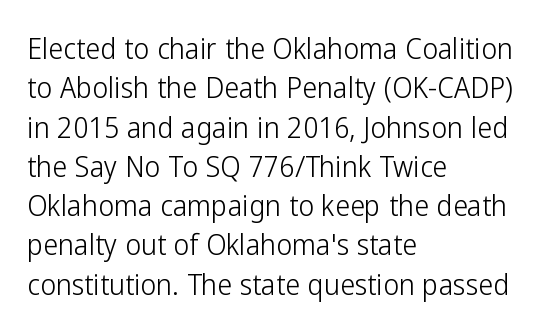
Students, note that the glyphs here touch the page at normal intervals. It's the straight-up-and-down kind of type. No letter is thick-stroked: the sample isn't bold. Typeset ragged right — the left edge is the straight one. Lines of text with bare space underneath.
